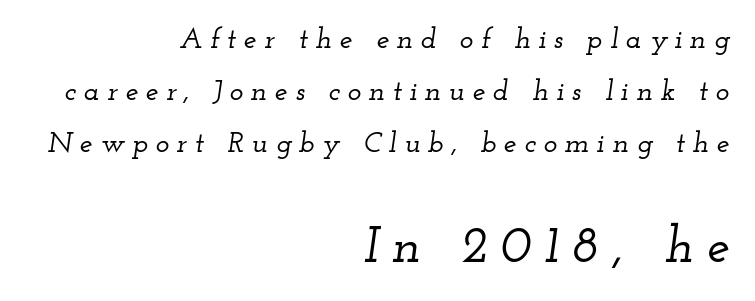
The image shows 51 px wide serif type, italic (leaning right); set right-aligned, line spacing 1.79x, unusually wide letter spacing (+0.26 em), not underlined; the second (bottom) block is 1.76x larger; low stroke contrast and a small x-height.
